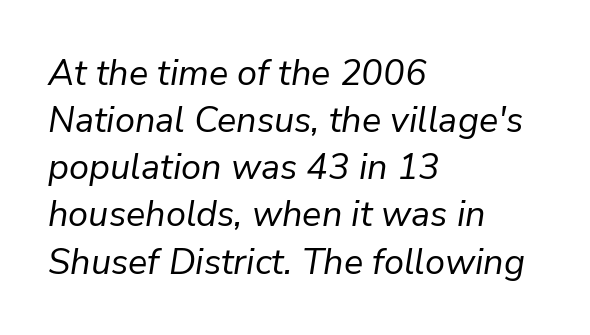
Q: Is the text bold? A: No.
Q: Is the text italic (slanted)? A: Yes, it leans right by about 9 degrees.
Q: Is the text underlined? A: No.
Q: How is the paragraph aligned? A: Left-aligned.
Q: Is the spacing between letters normal or unusually wide? A: Normal.
Q: Is the spacing between lines tight, normal or loose? A: Normal.
Q: Width (condensed, normal, or wide)? A: Normal.
Q: Stroke contrast? A: Low.
Q: x-height? A: Medium.
Q: Monospaced? A: No.
